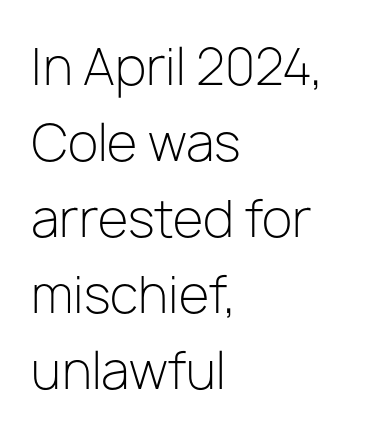
The image shows 50 px light sans-serif type, upright; set left-aligned, normal line spacing (1.52x), normal letter spacing, not underlined; low stroke contrast and a medium x-height.
